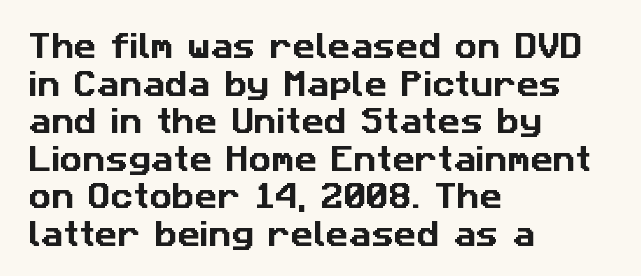
{"serif": "no", "width": "normal", "stroke_contrast": "low", "x_height": "medium", "monospaced": "no", "underline": "no", "align": "left", "line_spacing": "normal", "line_spacing_ratio": 1.34, "letter_spacing": "normal", "letter_spacing_em": 0.0, "glyph_px": 28}
